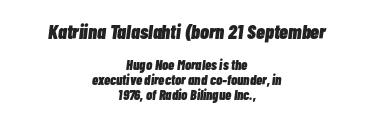
The image shows 20 px bold type, italic (leaning right); set centered, tight line spacing (1.06x), normal letter spacing, not underlined; the first (top) block is 1.43x larger.
